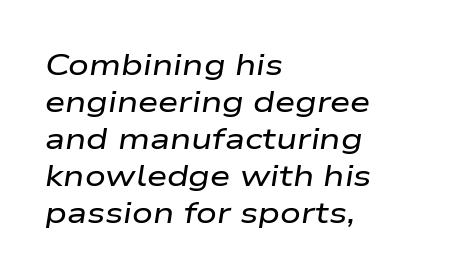
The image shows 29 px wide type, italic (leaning right); set left-aligned, normal line spacing (1.28x), normal letter spacing, not underlined; low stroke contrast and a medium x-height.
